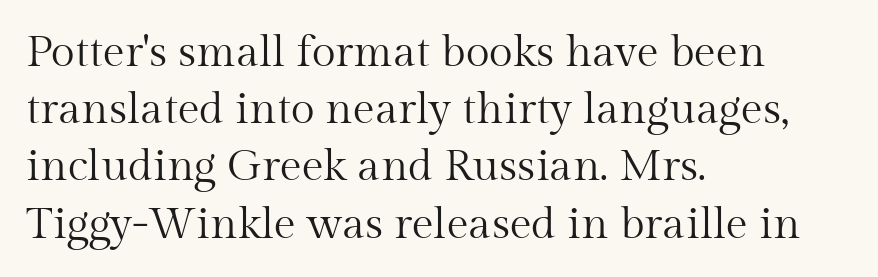
These lines keep a tight, regular rhythm from letter to letter. The face looks like a standard text weight, possibly lighter. Regarding leading, the lines here are spaced in the standard way. Think of a printed novel: that variable character pitch is what you see here. Italic: no, the glyphs are upright roman.
